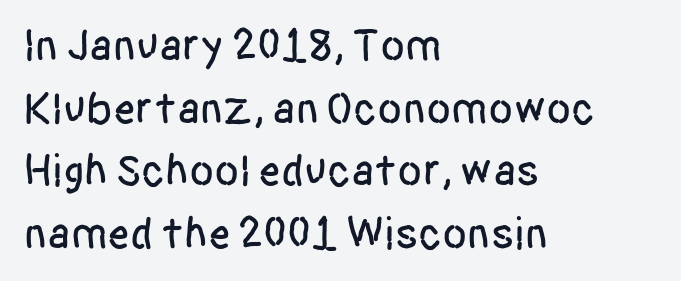
Q: Is the text italic (slanted)? A: No, it is upright.
Q: Is the typeface a serif or a sans-serif typeface? A: Sans-serif.
Q: Is the text underlined? A: No.
Q: How is the paragraph aligned? A: Left-aligned.
Q: Is the spacing between letters normal or unusually wide? A: Normal.
Q: Is the spacing between lines tight, normal or loose? A: Normal.
Q: Width (condensed, normal, or wide)? A: Condensed.
Q: Stroke contrast? A: Low.
Q: x-height? A: Large.
Q: Monospaced? A: No.
